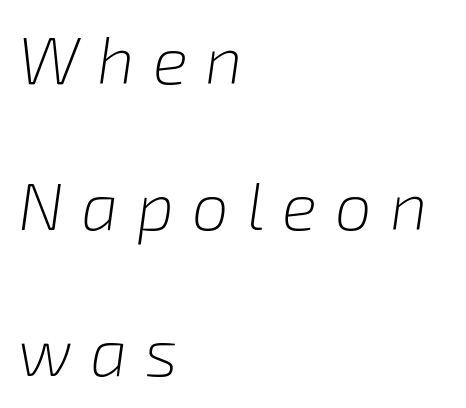
The image shows 66 px light type, italic (leaning right); set left-aligned, loose line spacing (2.21x), unusually wide letter spacing (+0.27 em), not underlined; low stroke contrast and a medium x-height.
